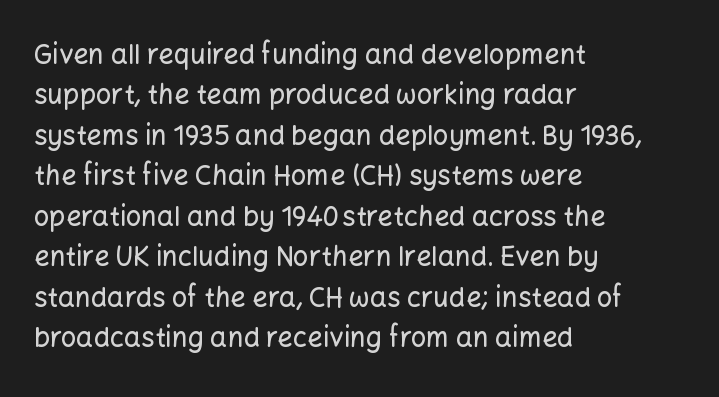
No italicization has been applied; the sample stays upright. This block has exactly the height ordinary leading produces. Students, note that the glyphs here touch the page at normal intervals. Typeset ragged right — the left edge is the straight one.
